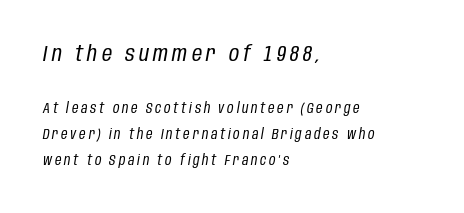
{"italic": "yes", "lean": "right", "slant_degrees": 10, "bold": "no", "underline": "no", "align": "left", "line_spacing_ratio": 1.85, "letter_spacing": "wide", "letter_spacing_em": 0.2, "larger_block": "first", "size_ratio": 1.57, "glyph_px": 22}
